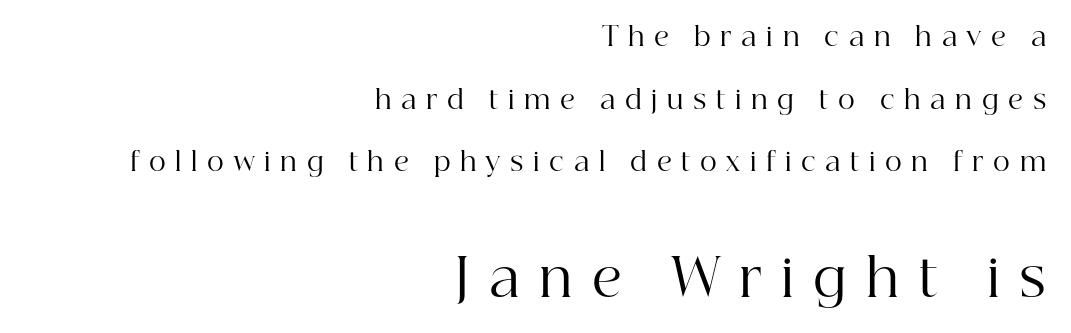
{"serif": "yes", "italic": "no", "bold": "no", "weight": "regular", "width": "normal", "stroke_contrast": "high", "x_height": "medium", "monospaced": "no", "underline": "no", "align": "right", "line_spacing": "loose", "line_spacing_ratio": 2.41, "letter_spacing": "wide", "letter_spacing_em": 0.37, "larger_block": "second", "size_ratio": 2.0, "glyph_px": 52}
